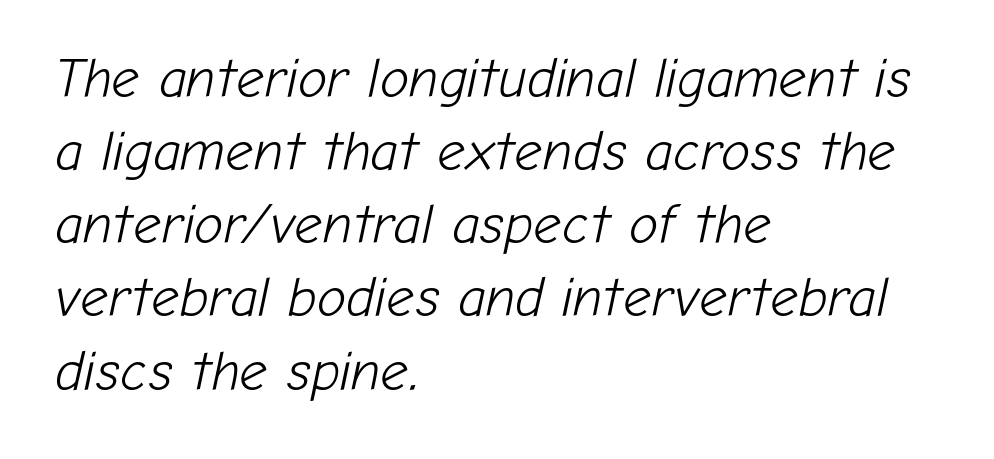
The image shows 55 px light type, italic (leaning right); set left-aligned, normal line spacing (1.33x), normal letter spacing, not underlined; low stroke contrast and a medium x-height.
